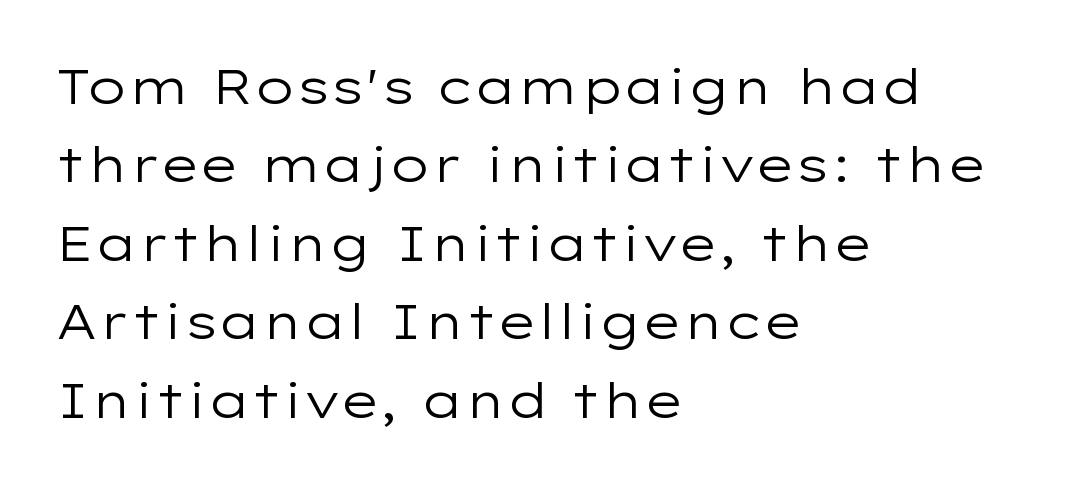
Q: Is the text bold? A: No.
Q: Is the text italic (slanted)? A: No, it is upright.
Q: Is the typeface a serif or a sans-serif typeface? A: Sans-serif.
Q: Is the text underlined? A: No.
Q: How is the paragraph aligned? A: Left-aligned.
Q: Is the spacing between letters normal or unusually wide? A: Normal.
Q: Is the spacing between lines tight, normal or loose? A: Normal.
Q: Width (condensed, normal, or wide)? A: Wide.
Q: Stroke contrast? A: Low.
Q: x-height? A: Medium.
Q: Monospaced? A: No.
